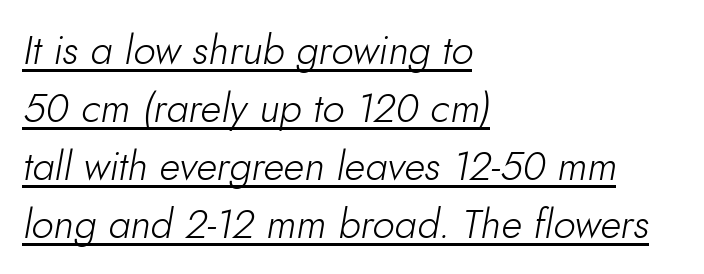
The image shows 40 px light type, italic (leaning right); set left-aligned, normal line spacing (1.45x), normal letter spacing, underlined; low stroke contrast and a small x-height.
